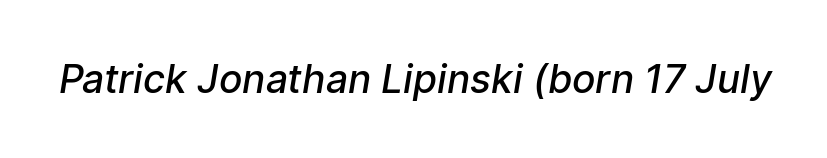
{"serif": "no", "bold": "semi", "weight": "semibold", "width": "normal", "stroke_contrast": "low", "x_height": "medium", "monospaced": "no", "underline": "no", "letter_spacing": "normal", "letter_spacing_em": 0.0, "glyph_px": 39}
